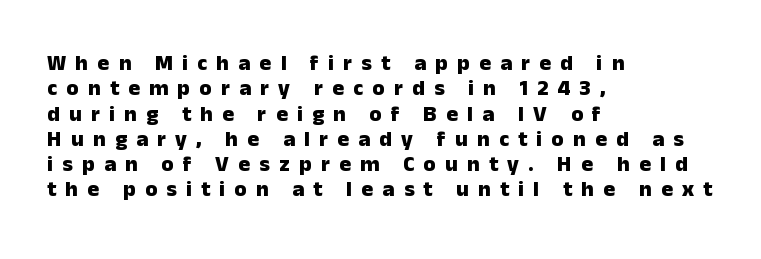
{"italic": "no", "bold": "yes", "underline": "no", "align": "left", "line_spacing": "tight", "line_spacing_ratio": 1.15, "letter_spacing": "wide", "letter_spacing_em": 0.42, "glyph_px": 22}
